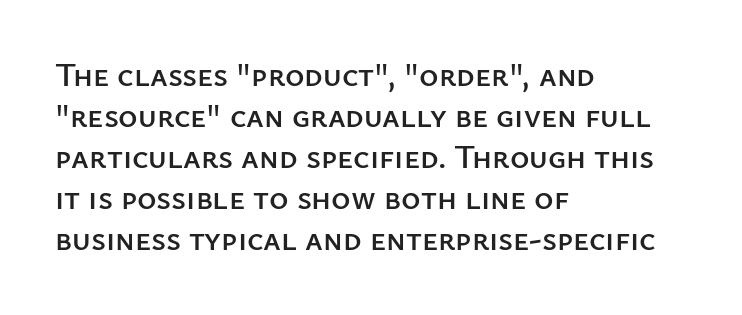
The image shows 33 px sans-serif type, upright; set left-aligned, line spacing 1.24x, normal letter spacing, not underlined; low stroke contrast and a medium x-height.
